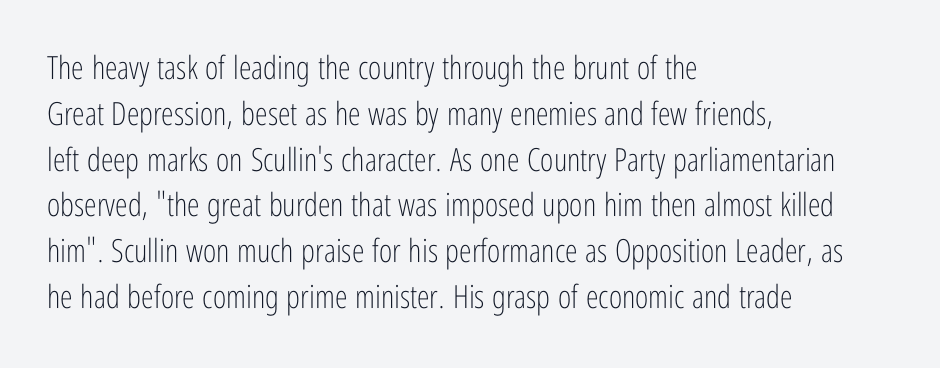
{"serif": "no", "italic": "no", "bold": "no", "weight": "light", "width": "condensed", "stroke_contrast": "low", "x_height": "medium", "monospaced": "no", "underline": "no", "align": "left", "line_spacing": "normal", "line_spacing_ratio": 1.43, "letter_spacing": "normal", "letter_spacing_em": 0.0, "glyph_px": 32}
